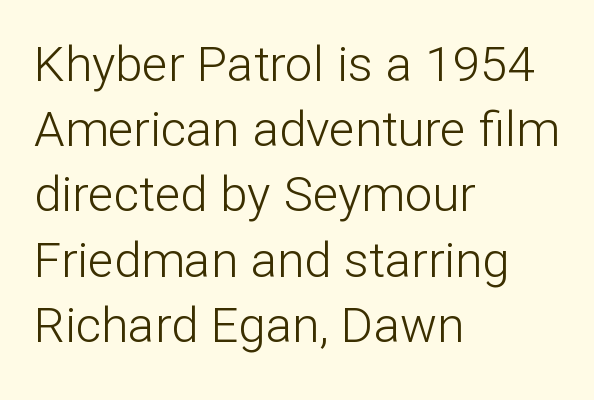
Q: Is the text bold? A: No.
Q: Is the text italic (slanted)? A: No, it is upright.
Q: Is the typeface a serif or a sans-serif typeface? A: Sans-serif.
Q: Is the text underlined? A: No.
Q: How is the paragraph aligned? A: Left-aligned.
Q: Is the spacing between letters normal or unusually wide? A: Normal.
Q: Is the spacing between lines tight, normal or loose? A: Normal.
Q: Width (condensed, normal, or wide)? A: Normal.
Q: Stroke contrast? A: Low.
Q: x-height? A: Medium.
Q: Monospaced? A: No.
